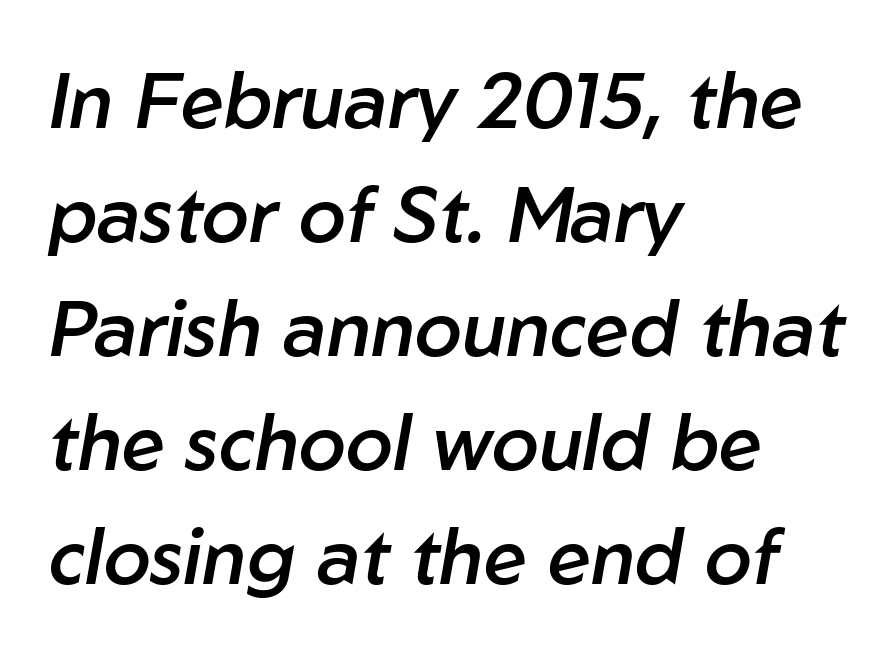
Q: Is the text bold? A: Semi-bold.
Q: Is the text italic (slanted)? A: Yes, it leans right by about 10 degrees.
Q: Is the text underlined? A: No.
Q: How is the paragraph aligned? A: Left-aligned.
Q: Is the spacing between letters normal or unusually wide? A: Normal.
Q: Is the spacing between lines tight, normal or loose? A: Normal.
Q: Width (condensed, normal, or wide)? A: Normal.
Q: Stroke contrast? A: Low.
Q: x-height? A: Medium.
Q: Monospaced? A: No.
